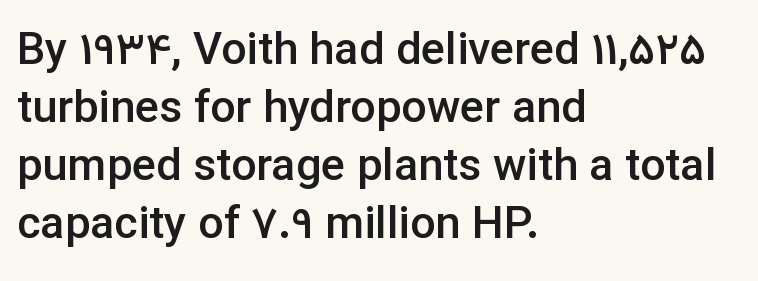
The image shows 45 px semibold sans-serif type, upright; set left-aligned, normal line spacing (1.29x), normal letter spacing, not underlined; low stroke contrast and a medium x-height.
